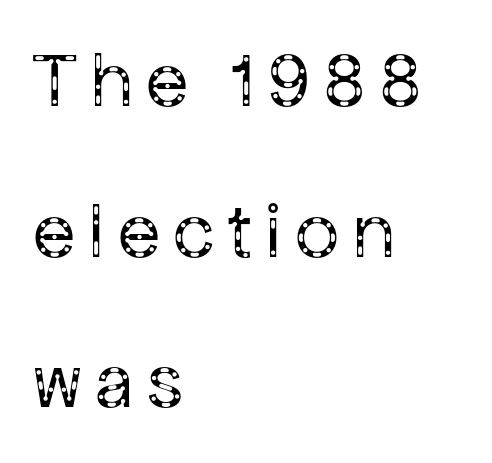
{"serif": "no", "italic": "no", "bold": "no", "weight": "regular", "width": "normal", "stroke_contrast": "low", "x_height": "medium", "monospaced": "no", "underline": "no", "align": "left", "line_spacing": "loose", "line_spacing_ratio": 1.93, "glyph_px": 78}
